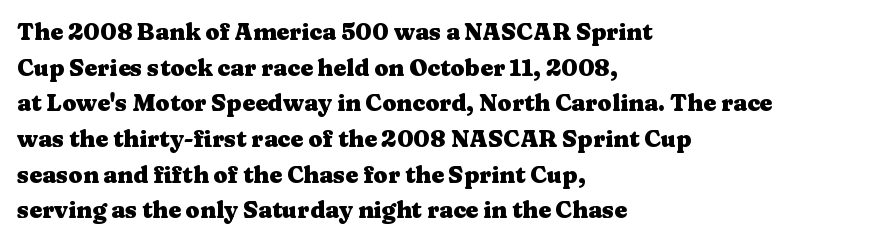
{"italic": "no", "bold": "yes", "underline": "no", "align": "left", "line_spacing": "normal", "line_spacing_ratio": 1.55, "letter_spacing": "normal", "letter_spacing_em": 0.0, "glyph_px": 23}
